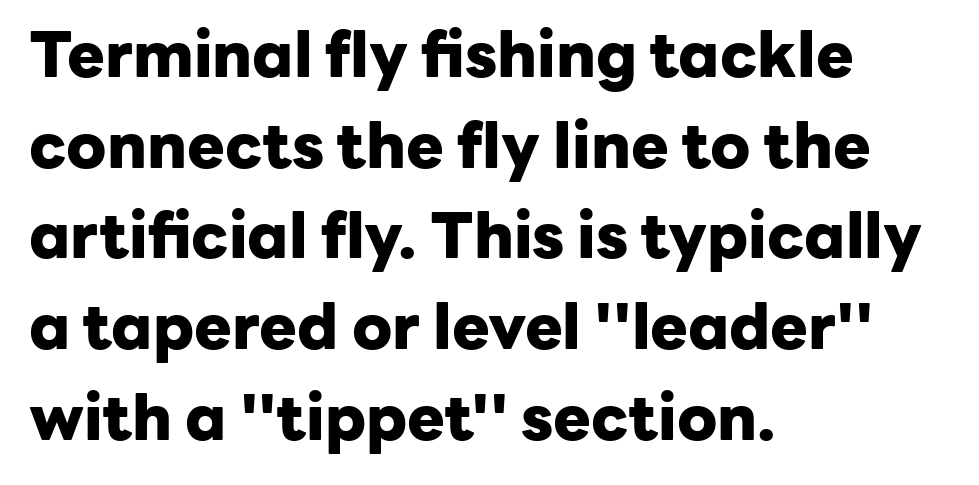
The image shows 63 px heavy sans-serif type, upright; set left-aligned, normal line spacing (1.44x), normal letter spacing, not underlined; low stroke contrast and a medium x-height.
